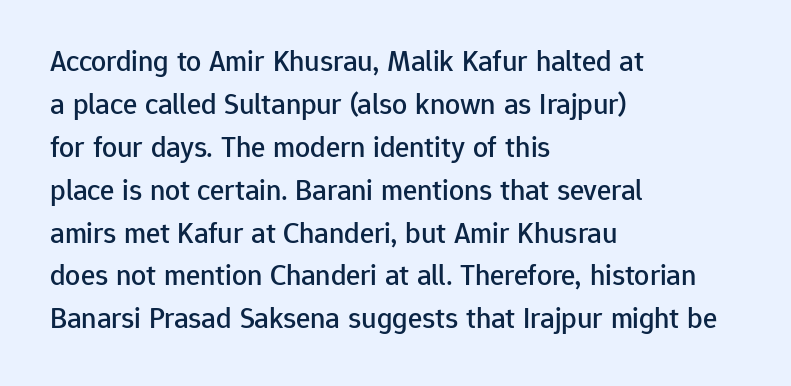
Q: Is the text italic (slanted)? A: No, it is upright.
Q: Is the typeface a serif or a sans-serif typeface? A: Sans-serif.
Q: Is the text underlined? A: No.
Q: How is the paragraph aligned? A: Left-aligned.
Q: Is the spacing between letters normal or unusually wide? A: Normal.
Q: Is the spacing between lines tight, normal or loose? A: Normal.
Q: Width (condensed, normal, or wide)? A: Normal.
Q: Stroke contrast? A: Low.
Q: x-height? A: Medium.
Q: Monospaced? A: No.
